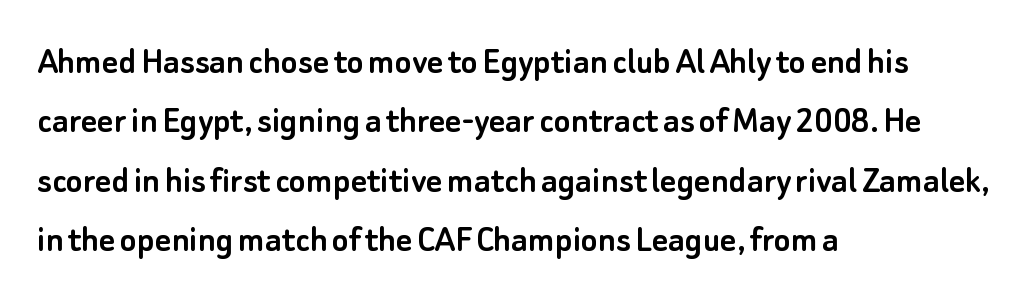
{"serif": "no", "italic": "no", "width": "normal", "stroke_contrast": "low", "x_height": "small", "monospaced": "no", "underline": "no", "align": "left", "line_spacing": "normal", "line_spacing_ratio": 1.52, "letter_spacing": "normal", "letter_spacing_em": 0.0, "glyph_px": 39}
